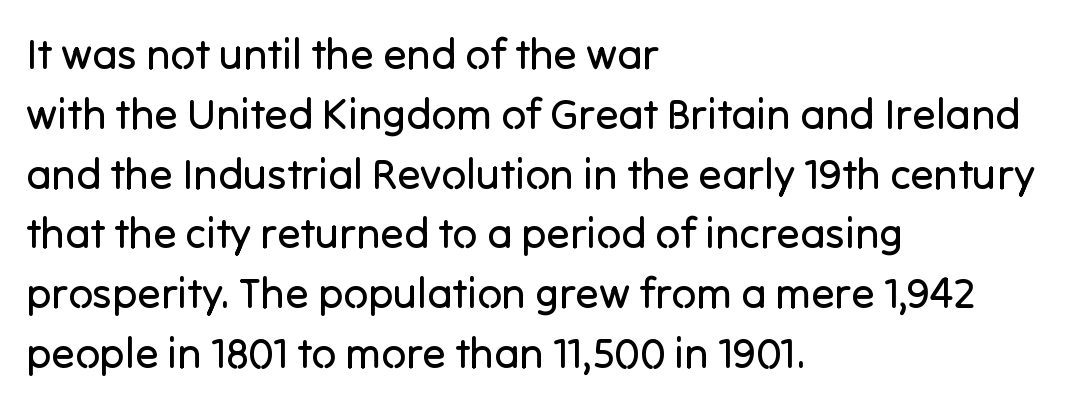
{"serif": "no", "italic": "no", "bold": "no", "weight": "regular", "width": "normal", "stroke_contrast": "low", "x_height": "medium", "monospaced": "no", "underline": "no", "align": "left", "line_spacing": "normal", "line_spacing_ratio": 1.39, "letter_spacing": "normal", "letter_spacing_em": 0.0, "glyph_px": 43}
